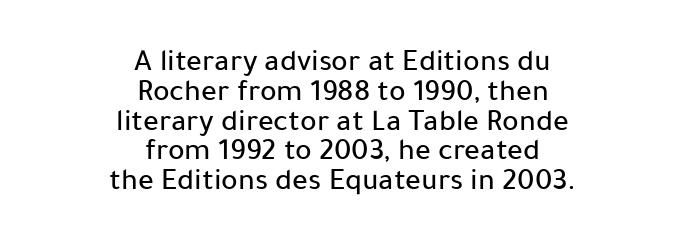
{"serif": "no", "italic": "no", "width": "normal", "stroke_contrast": "low", "x_height": "medium", "monospaced": "no", "underline": "no", "align": "center", "line_spacing": "tight", "line_spacing_ratio": 0.96, "letter_spacing": "normal", "letter_spacing_em": 0.0, "glyph_px": 31}
